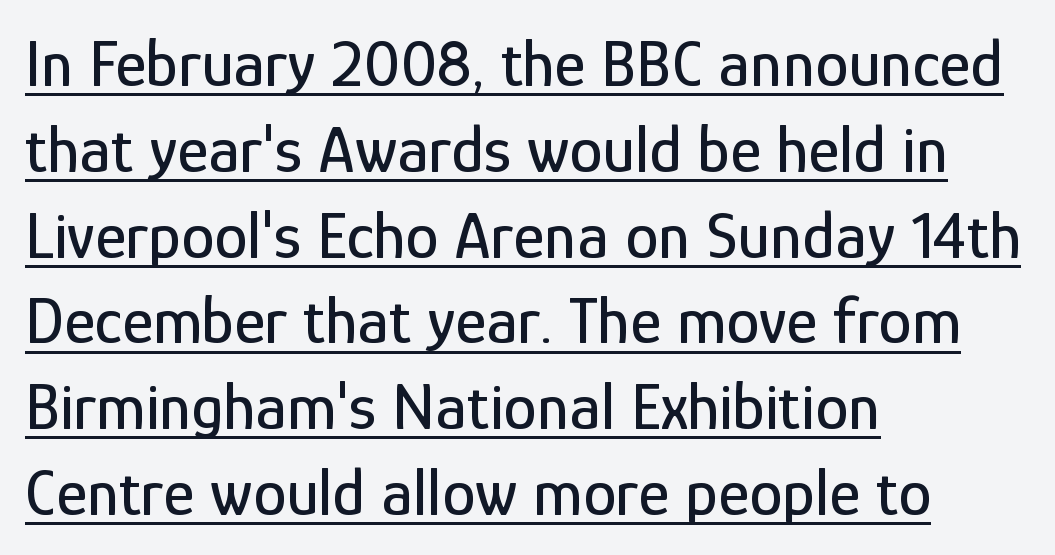
Q: Is the text italic (slanted)? A: No, it is upright.
Q: Is the typeface a serif or a sans-serif typeface? A: Sans-serif.
Q: Is the text underlined? A: Yes.
Q: How is the paragraph aligned? A: Left-aligned.
Q: Is the spacing between letters normal or unusually wide? A: Normal.
Q: Is the spacing between lines tight, normal or loose? A: Normal.
Q: Width (condensed, normal, or wide)? A: Condensed.
Q: Stroke contrast? A: Low.
Q: x-height? A: Medium.
Q: Monospaced? A: No.
